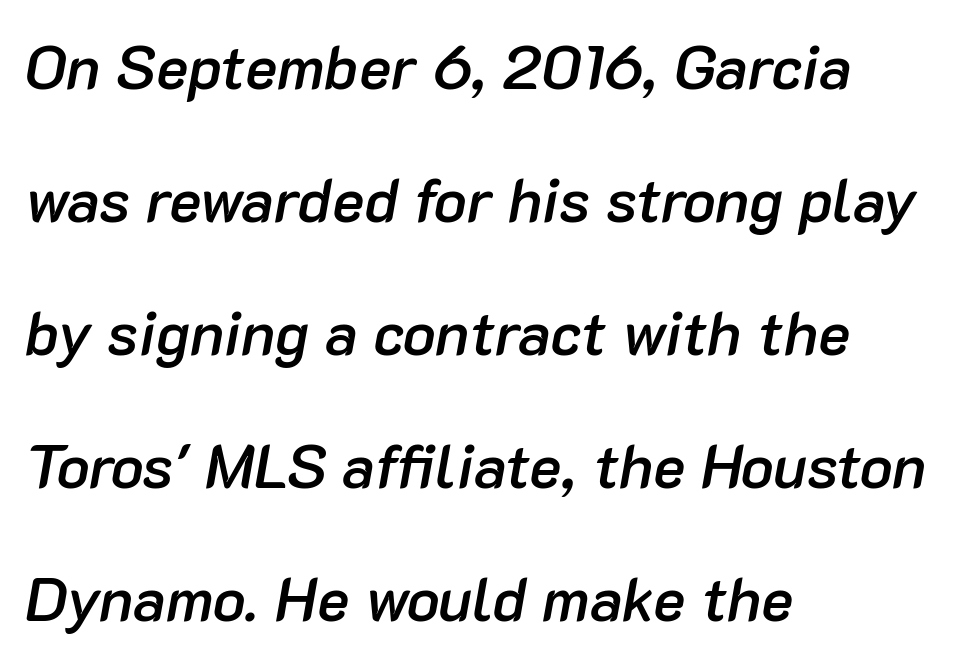
Students, this is semibold: more ink than regular, less than bold. Reading down the column, the eye jumps a long way to each next line. Character widths vary here, with narrow letters taking less room than wide ones. Lines of text with bare space underneath.
